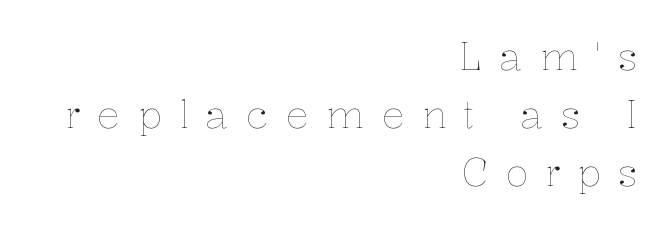
No heavy texture on the line: the type isn't bold. A typesetter would call this leading conventional body-copy spacing. The tracking reads as deliberately expanded to a designer's eye. Typeset ragged left — the right edge is the straight one.
